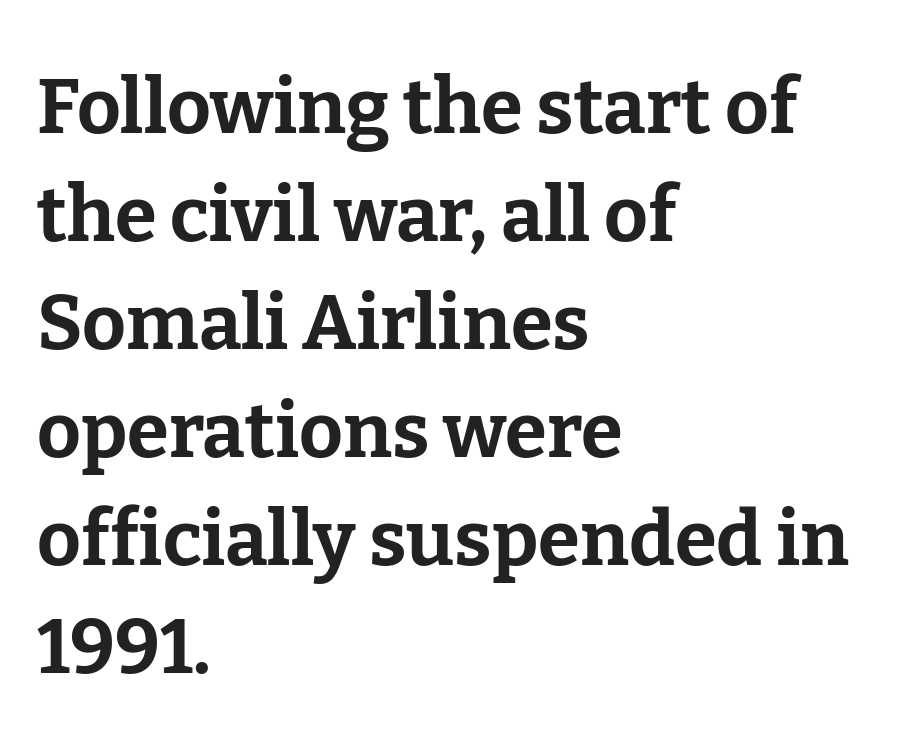
Q: Is the text bold? A: Yes.
Q: Is the text italic (slanted)? A: No, it is upright.
Q: Is the typeface a serif or a sans-serif typeface? A: Serif.
Q: Is the text underlined? A: No.
Q: How is the paragraph aligned? A: Left-aligned.
Q: Is the spacing between letters normal or unusually wide? A: Normal.
Q: Is the spacing between lines tight, normal or loose? A: Normal.
Q: Width (condensed, normal, or wide)? A: Normal.
Q: Stroke contrast? A: Low.
Q: x-height? A: Medium.
Q: Monospaced? A: No.
